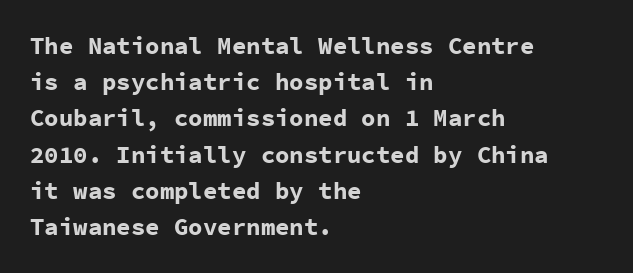
Q: Is the text bold? A: Yes.
Q: Is the text italic (slanted)? A: No, it is upright.
Q: Is the text underlined? A: No.
Q: How is the paragraph aligned? A: Left-aligned.
Q: Is the spacing between letters normal or unusually wide? A: Normal.
Q: Is the spacing between lines tight, normal or loose? A: Normal.
